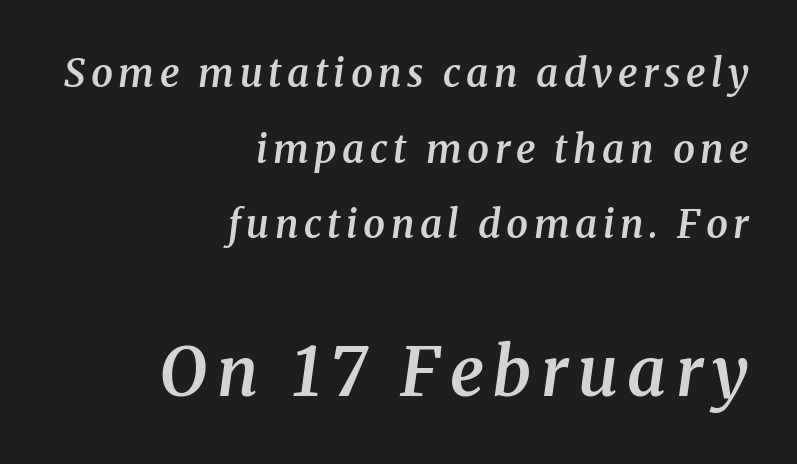
The image shows 68 px semibold serif type, italic (leaning right); set right-aligned, loose line spacing (1.94x), not underlined; the second (bottom) block is 1.74x larger; medium stroke contrast and a medium x-height.
